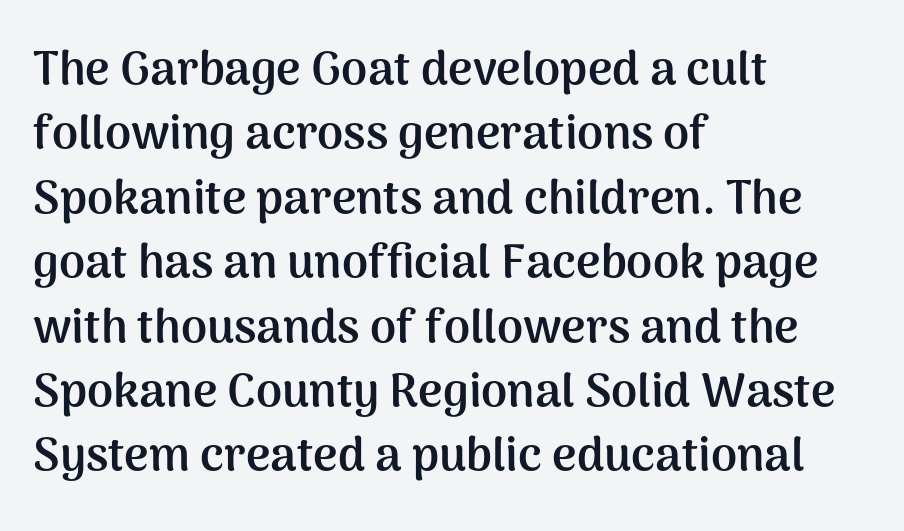
Q: Is the text bold? A: Yes.
Q: Is the text italic (slanted)? A: No, it is upright.
Q: Is the typeface a serif or a sans-serif typeface? A: Sans-serif.
Q: Is the text underlined? A: No.
Q: How is the paragraph aligned? A: Left-aligned.
Q: Is the spacing between letters normal or unusually wide? A: Normal.
Q: Is the spacing between lines tight, normal or loose? A: Normal.
Q: Width (condensed, normal, or wide)? A: Normal.
Q: Stroke contrast? A: Medium.
Q: x-height? A: Medium.
Q: Monospaced? A: No.
